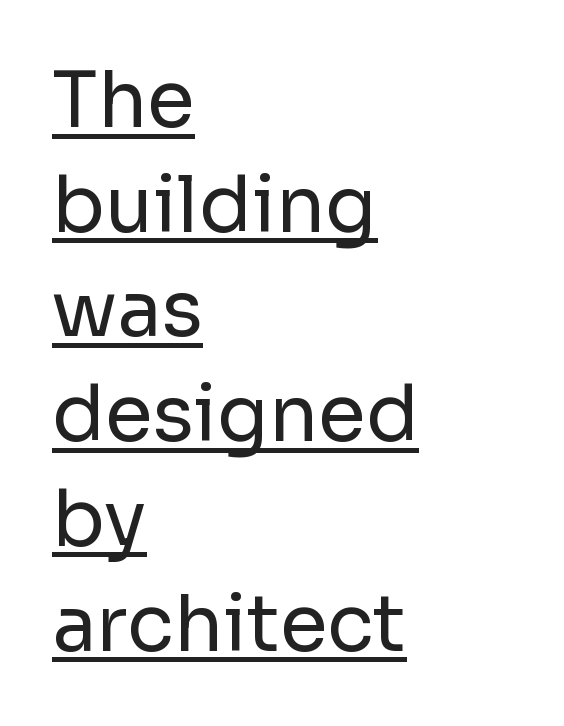
{"serif": "no", "italic": "no", "bold": "no", "weight": "regular", "width": "normal", "stroke_contrast": "low", "x_height": "medium", "monospaced": "no", "underline": "yes", "align": "left", "line_spacing": "normal", "line_spacing_ratio": 1.36, "letter_spacing": "normal", "letter_spacing_em": 0.0, "glyph_px": 77}
